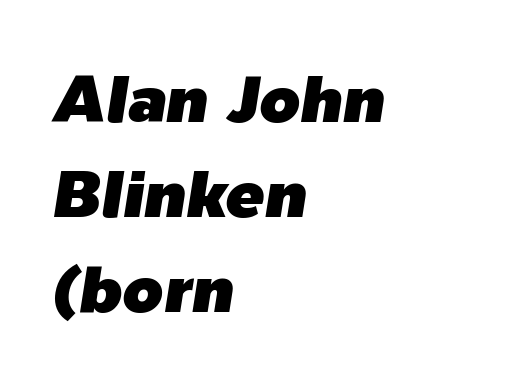
Note the varied advance widths — an 'i' is clearly narrower than an 'm'. Look at the tracking — it's just the regular setting, nothing added. Evenly set lines give the paragraph a standard silhouette. Tall strokes in this sample are angled rather than plumb.
